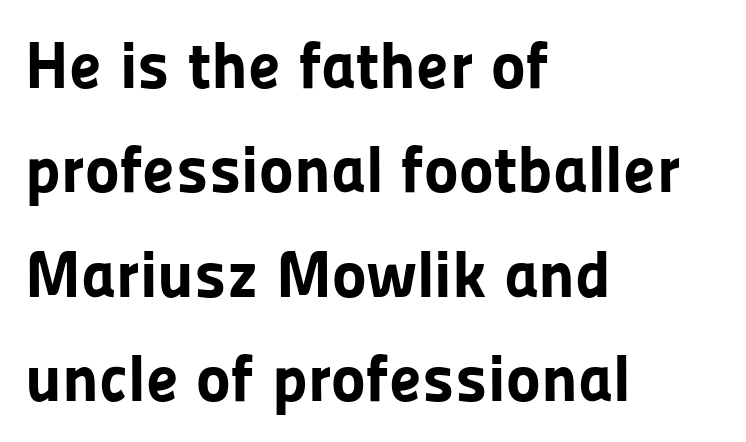
{"serif": "no", "italic": "no", "bold": "yes", "weight": "bold", "width": "normal", "stroke_contrast": "low", "x_height": "medium", "monospaced": "no", "underline": "no", "align": "left", "line_spacing": "normal", "line_spacing_ratio": 1.58, "letter_spacing": "normal", "letter_spacing_em": 0.0, "glyph_px": 66}
